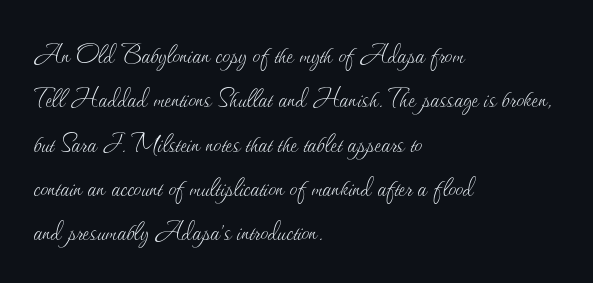
The image shows 31 px thin type; set left-aligned, normal line spacing (1.43x), normal letter spacing, not underlined; medium stroke contrast and a small x-height.
